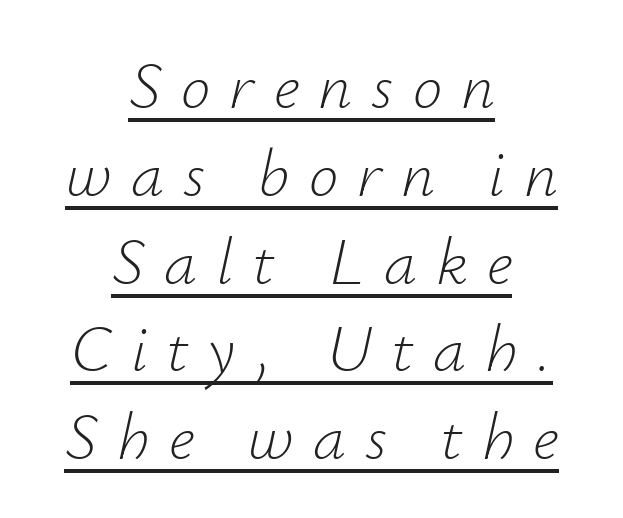
Q: Is the text bold? A: No.
Q: Is the text italic (slanted)? A: Yes, it leans right by about 12 degrees.
Q: Is the text underlined? A: Yes.
Q: How is the paragraph aligned? A: Centered.
Q: Is the spacing between letters normal or unusually wide? A: Unusually wide.
Q: Is the spacing between lines tight, normal or loose? A: Normal.
Q: Width (condensed, normal, or wide)? A: Normal.
Q: Stroke contrast? A: Low.
Q: x-height? A: Small.
Q: Monospaced? A: No.
